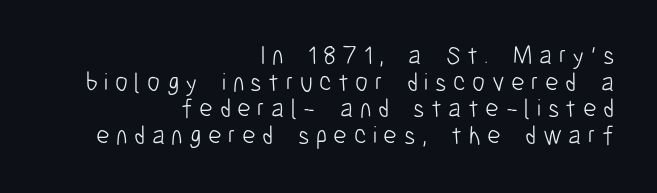
The image shows 26 px text type, upright; set right-aligned, tight line spacing (1.02x), unusually wide letter spacing (+0.25 em), not underlined.
